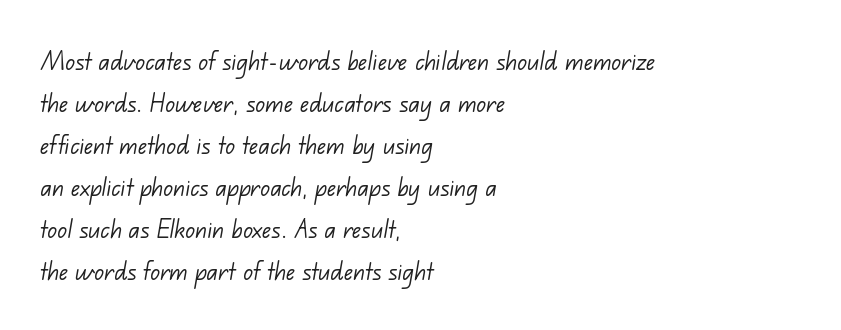
The image shows 30 px light sans-serif type; set left-aligned, normal line spacing (1.4x), normal letter spacing, not underlined; low stroke contrast and a small x-height.
